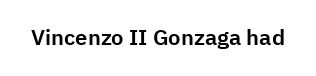
Tall strokes in this sample are plumb rather than angled. Short note: letters normally spaced. Lines of text with bare space underneath.
